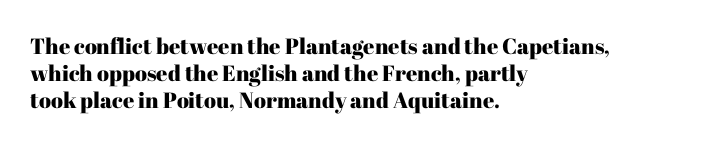
{"italic": "no", "underline": "no", "align": "left", "line_spacing_ratio": 1.22, "letter_spacing": "normal", "letter_spacing_em": 0.0, "glyph_px": 22}
